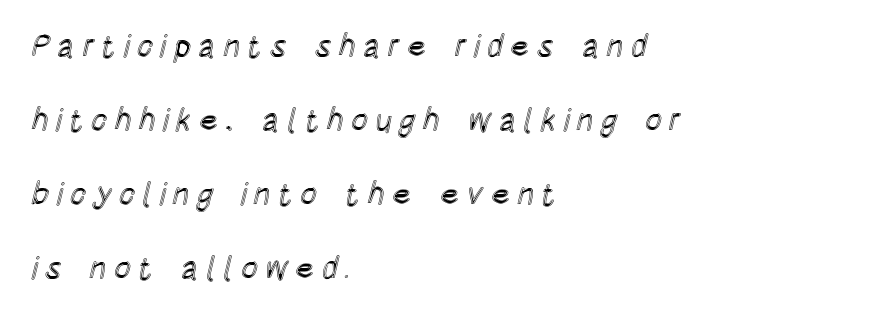
A clean baseline with only descenders dipping below it. The designer dialed line spacing up above the default. This rendering uses left alignment, leaving the right contour irregular. Honestly, the letter spacing is so wide it's the main thing you notice. This sample has the flowing, uneven cadence of proportional lettering.
